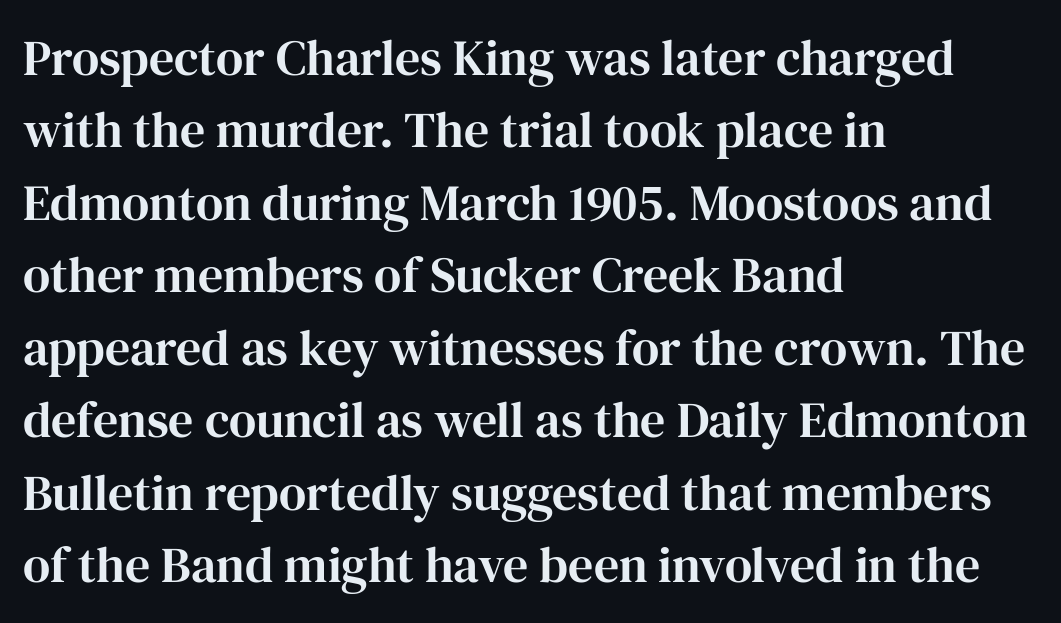
{"serif": "yes", "italic": "no", "width": "normal", "stroke_contrast": "high", "x_height": "medium", "monospaced": "no", "underline": "no", "align": "left", "line_spacing": "normal", "line_spacing_ratio": 1.45, "letter_spacing": "normal", "letter_spacing_em": 0.0, "glyph_px": 50}
